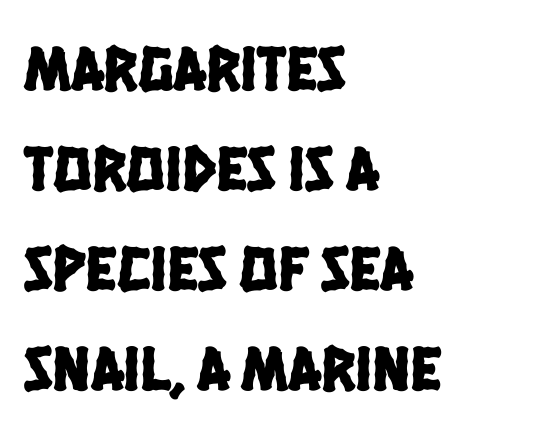
Successive baselines arrive at the customary interval. A typesetter would call this zero additional tracking. Quick note: underline off. Grotesque or geometric, the face here clearly has no serifs. Casual observation: everything's shoved over to the left. Think of a printed novel: that variable character pitch is what you see here.
